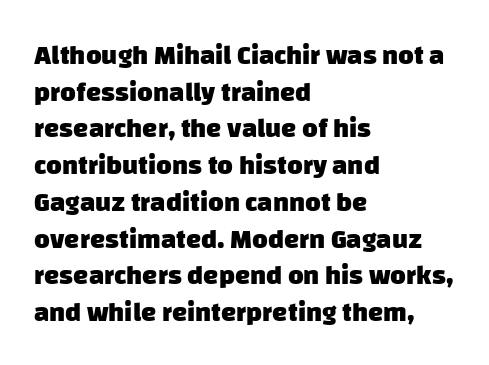
{"bold": "yes", "underline": "no", "align": "left", "line_spacing": "normal", "line_spacing_ratio": 1.36, "letter_spacing": "normal", "letter_spacing_em": 0.0, "glyph_px": 27}
